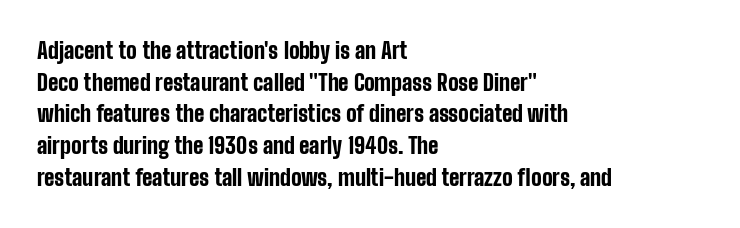
{"italic": "no", "bold": "yes", "underline": "no", "align": "left", "line_spacing": "normal", "line_spacing_ratio": 1.44, "letter_spacing": "normal", "letter_spacing_em": 0.0, "glyph_px": 22}
